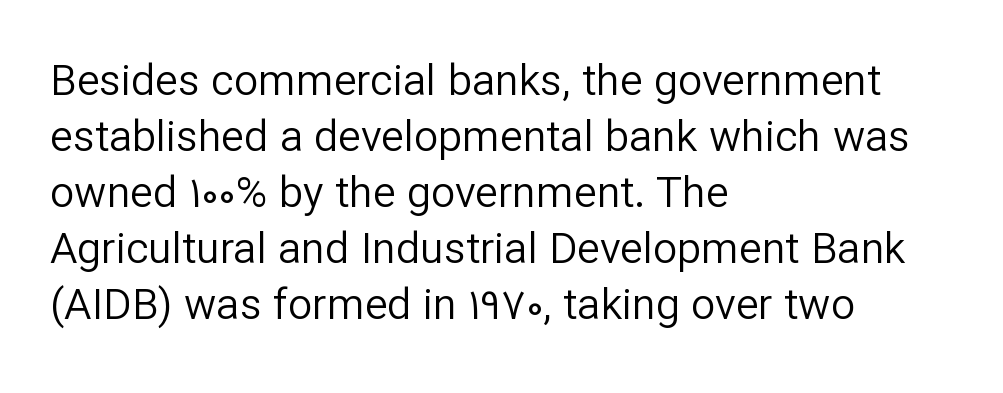
{"serif": "no", "italic": "no", "bold": "no", "weight": "regular", "width": "normal", "stroke_contrast": "low", "x_height": "medium", "monospaced": "no", "underline": "no", "align": "left", "line_spacing": "normal", "line_spacing_ratio": 1.3, "letter_spacing": "normal", "letter_spacing_em": 0.0, "glyph_px": 43}
